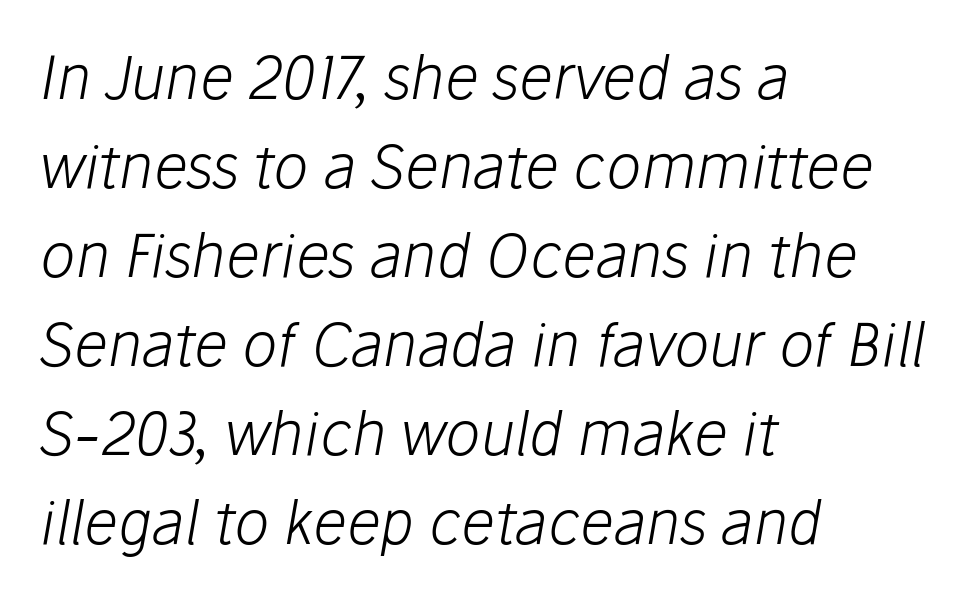
The passage shown is typed in a proportional face where columns would drift. Weight: regular or lighter. The face used here is rendered with its standard letterfit. The setting favours the left margin, as ordinary paragraphs usually do. Anything drawn beneath the words? Only blank space.
